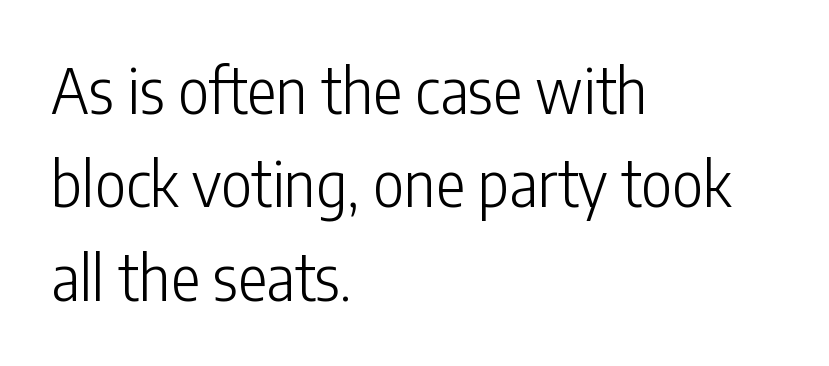
{"serif": "no", "italic": "no", "bold": "no", "weight": "light", "width": "condensed", "stroke_contrast": "low", "x_height": "medium", "monospaced": "no", "underline": "no", "align": "left", "line_spacing": "normal", "line_spacing_ratio": 1.53, "letter_spacing": "normal", "letter_spacing_em": 0.0, "glyph_px": 61}
